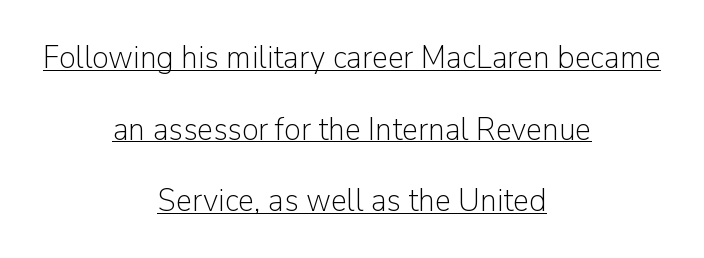
This sample has the flowing, uneven cadence of proportional lettering. The vertical gap from one line to the next is large. Caption: standard tracking, unaltered. This is the regular roman posture of the typeface. Horizontal alignment here is central, giving a formal, balanced look. Glance below the letters and you will spot a drawn line.
